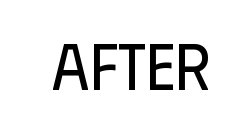
The weight would be labelled regular, book, light, or lighter still. Nobody touched the tracking dial on this one. The face used here is a sans, in the tradition of grotesques and geometrics. Unmarked baselines from the first word to the last. Think of a printed novel: that variable character pitch is what you see here. It's the straight-up-and-down kind of type.
